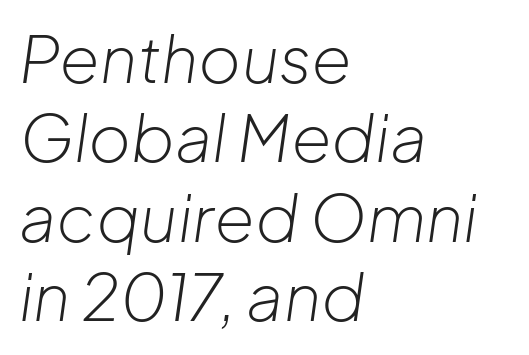
The image shows 65 px light type, italic (leaning right); set left-aligned, line spacing 1.22x, normal letter spacing, not underlined; low stroke contrast and a medium x-height.
